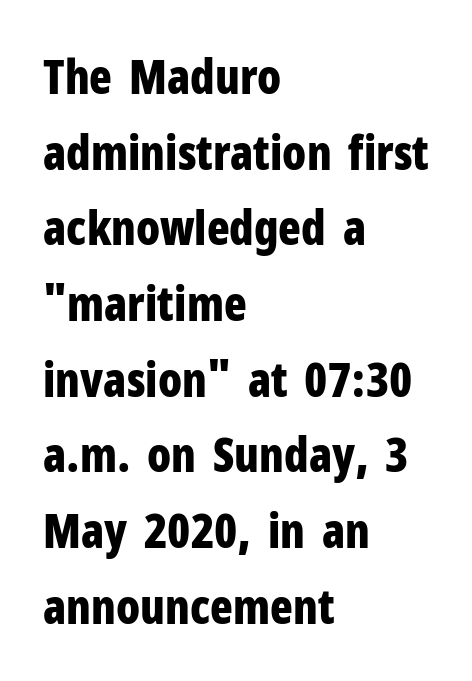
{"serif": "no", "italic": "no", "bold": "yes", "weight": "bold", "width": "condensed", "stroke_contrast": "low", "x_height": "medium", "monospaced": "no", "underline": "no", "align": "left", "line_spacing": "normal", "line_spacing_ratio": 1.61, "letter_spacing": "normal", "letter_spacing_em": 0.0, "glyph_px": 47}
